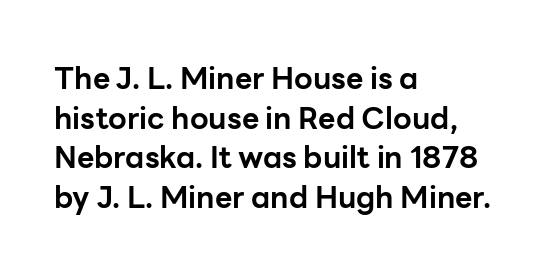
The image shows 30 px bold sans-serif type, upright; set left-aligned, normal line spacing (1.32x), normal letter spacing, not underlined; low stroke contrast and a medium x-height.
